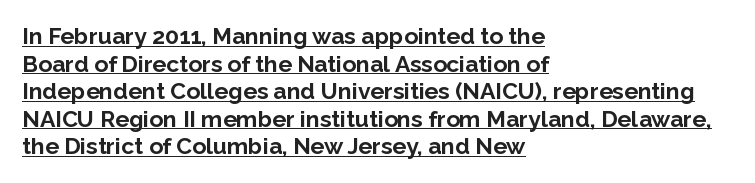
{"italic": "no", "bold": "yes", "underline": "yes", "align": "left", "line_spacing_ratio": 1.2, "letter_spacing": "normal", "letter_spacing_em": 0.0, "glyph_px": 23}
